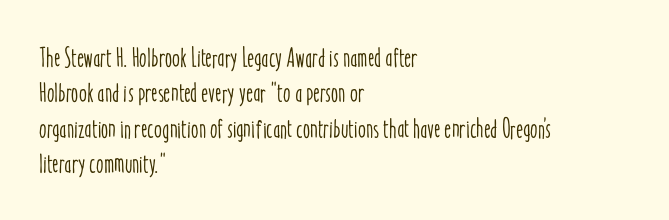
Interline gaps are of average width in this sample. The axis of the letterforms is exactly vertical. Casual observation: everything's shoved over to the left. These lines keep a tight, regular rhythm from letter to letter. Unmarked baselines from the first word to the last.
